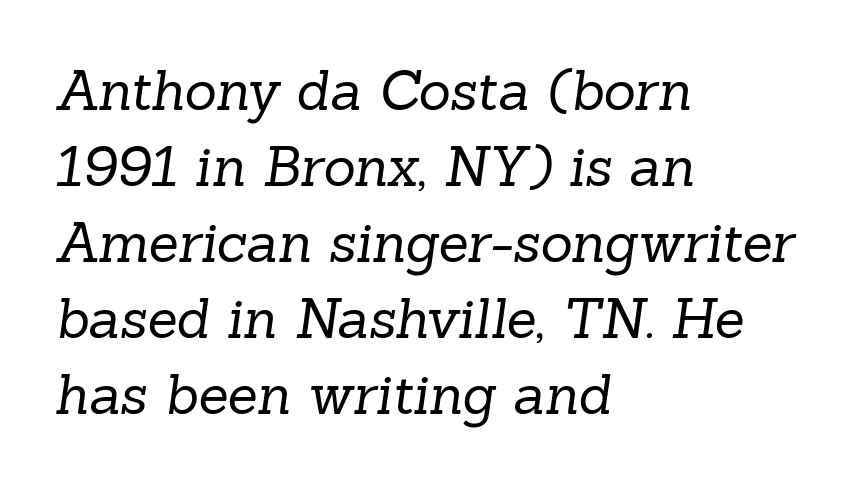
{"serif": "yes", "bold": "no", "weight": "regular", "width": "normal", "stroke_contrast": "low", "x_height": "medium", "monospaced": "no", "underline": "no", "align": "left", "line_spacing": "normal", "line_spacing_ratio": 1.38, "letter_spacing": "normal", "letter_spacing_em": 0.0, "glyph_px": 55}
